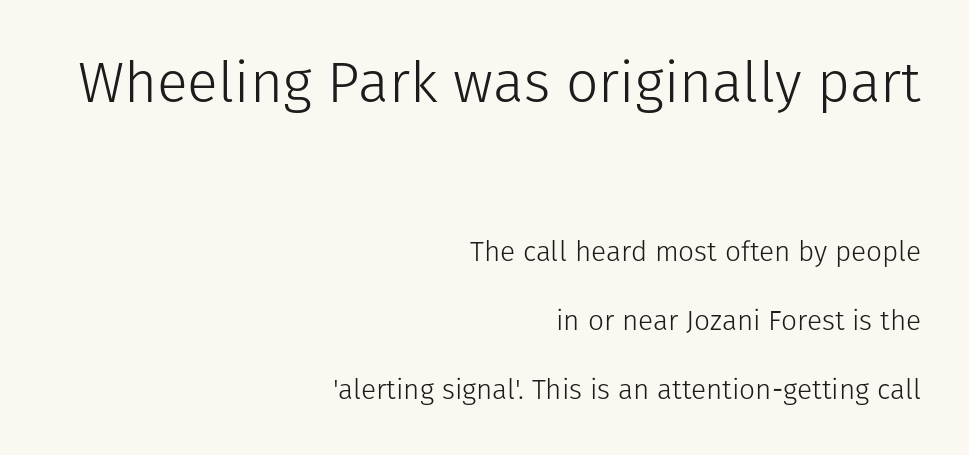
{"serif": "no", "italic": "no", "bold": "no", "weight": "light", "width": "normal", "stroke_contrast": "low", "x_height": "medium", "monospaced": "no", "underline": "no", "align": "right", "line_spacing": "loose", "line_spacing_ratio": 2.46, "letter_spacing": "normal", "letter_spacing_em": 0.0, "larger_block": "first", "size_ratio": 2.04, "glyph_px": 57}
